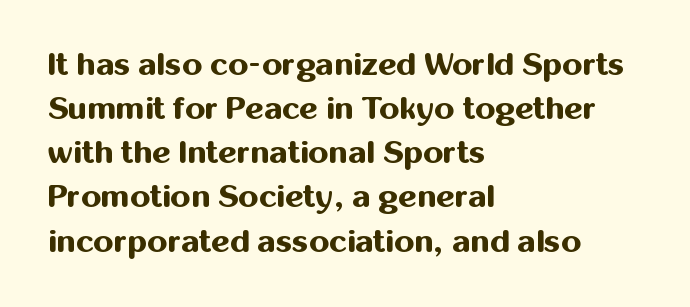
Do the characters align in a grid? No, the font is proportional. The rendering uses a moderate line-height, typical for paragraphs. The text block is weighted toward the left margin, trailing off unevenly rightward. Standard letterfit; no display-style spreading of the glyphs. Set as a true bold cut, around the 700 mark. The type family on display is of the sans-serif kind.
